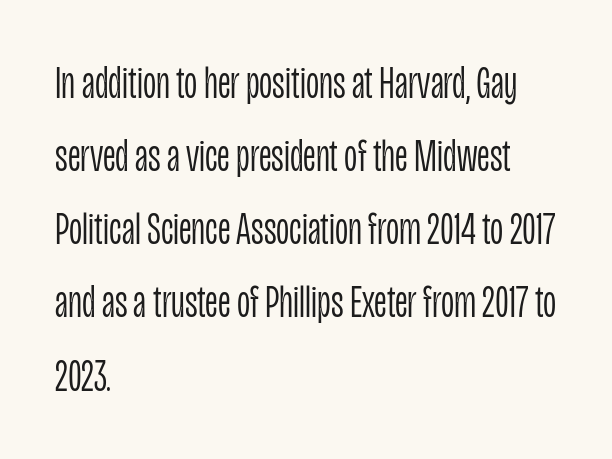
The image shows 46 px light, condensed sans-serif type, upright; set left-aligned, normal line spacing (1.59x), normal letter spacing, not underlined; low stroke contrast and a large x-height.
